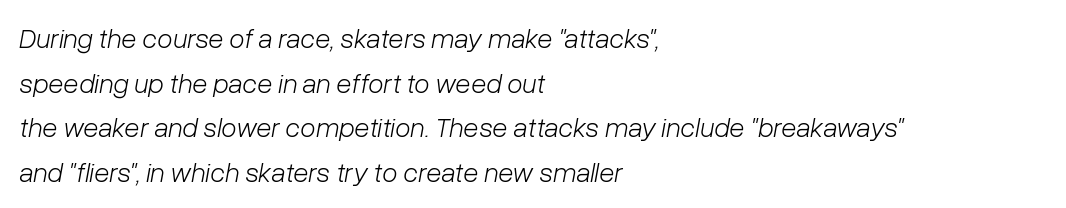
{"italic": "yes", "lean": "right", "slant_degrees": 10, "bold": "no", "weight": "light", "width": "normal", "stroke_contrast": "low", "x_height": "medium", "monospaced": "no", "underline": "no", "align": "left", "line_spacing": "normal", "line_spacing_ratio": 1.59, "letter_spacing": "normal", "letter_spacing_em": 0.0, "glyph_px": 28}
